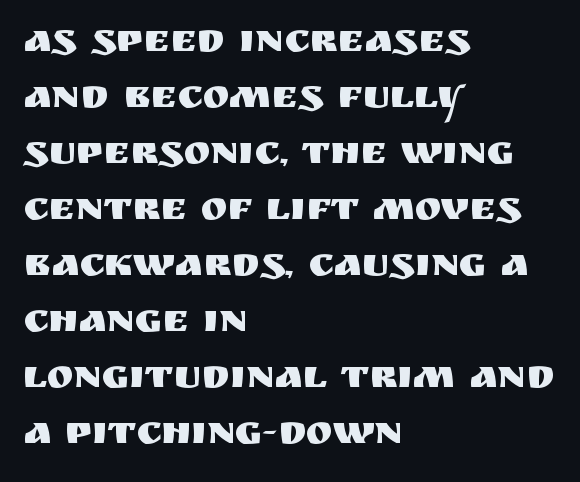
{"serif": "no", "italic": "no", "width": "normal", "stroke_contrast": "medium", "x_height": "large", "monospaced": "no", "underline": "no", "align": "left", "line_spacing": "normal", "line_spacing_ratio": 1.4, "letter_spacing": "normal", "letter_spacing_em": 0.0, "glyph_px": 40}
